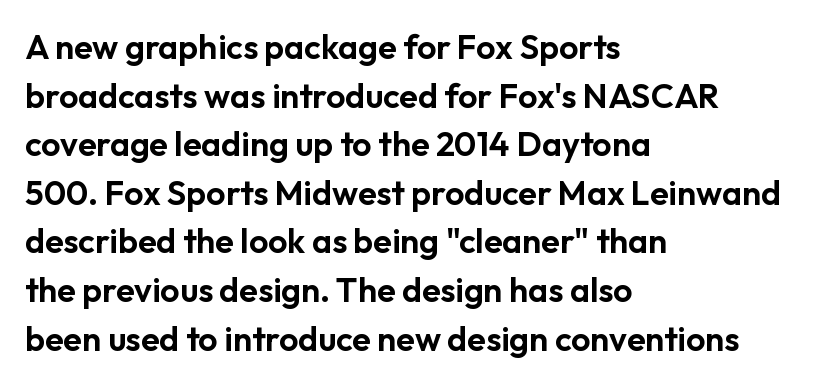
{"serif": "no", "italic": "no", "width": "normal", "stroke_contrast": "low", "x_height": "medium", "monospaced": "no", "underline": "no", "align": "left", "line_spacing": "normal", "line_spacing_ratio": 1.43, "letter_spacing": "normal", "letter_spacing_em": 0.0, "glyph_px": 34}
